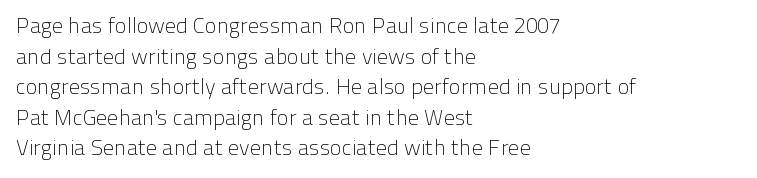
Q: Is the text bold? A: No.
Q: Is the text italic (slanted)? A: No, it is upright.
Q: Is the text underlined? A: No.
Q: How is the paragraph aligned? A: Left-aligned.
Q: Is the spacing between letters normal or unusually wide? A: Normal.
Q: Is the spacing between lines tight, normal or loose? A: Normal.
